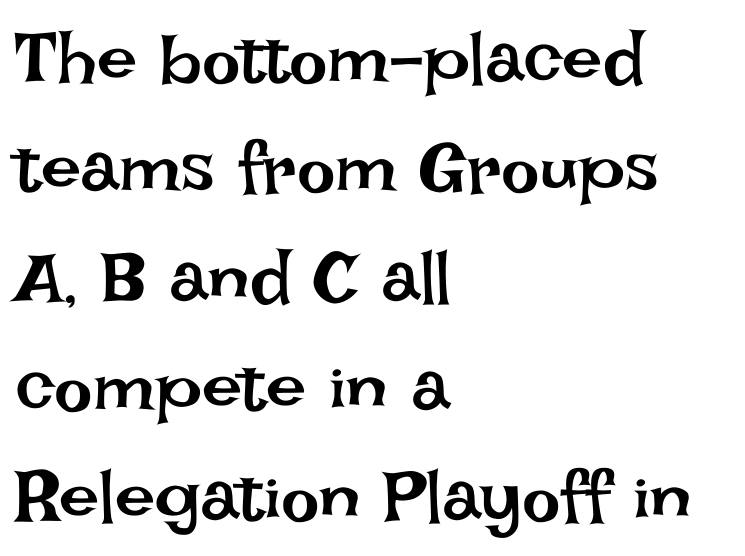
{"italic": "no", "bold": "no", "weight": "regular", "width": "normal", "stroke_contrast": "low", "x_height": "large", "monospaced": "no", "underline": "no", "align": "left", "line_spacing": "normal", "line_spacing_ratio": 1.52, "letter_spacing": "normal", "letter_spacing_em": 0.0, "glyph_px": 72}
